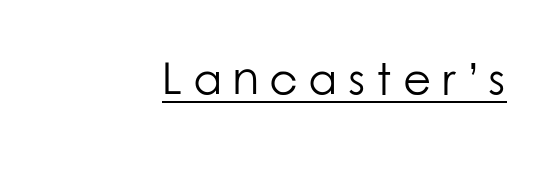
Someone cranked the tracking dial way up on this one. The lettering stays uniformly vertical, giving the passage a roman look. The glyphs are accompanied by a horizontal stroke just below them. Each stroke keeps to a modest, everyday thickness or less.
